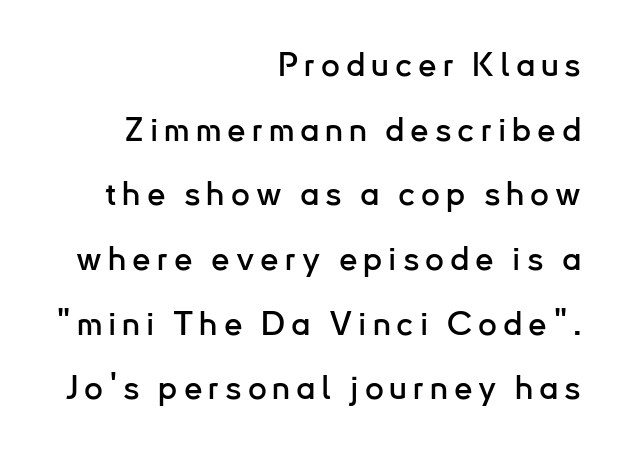
The image shows 33 px sans-serif type, upright; set right-aligned, loose line spacing (1.96x), not underlined; low stroke contrast and a small x-height.
